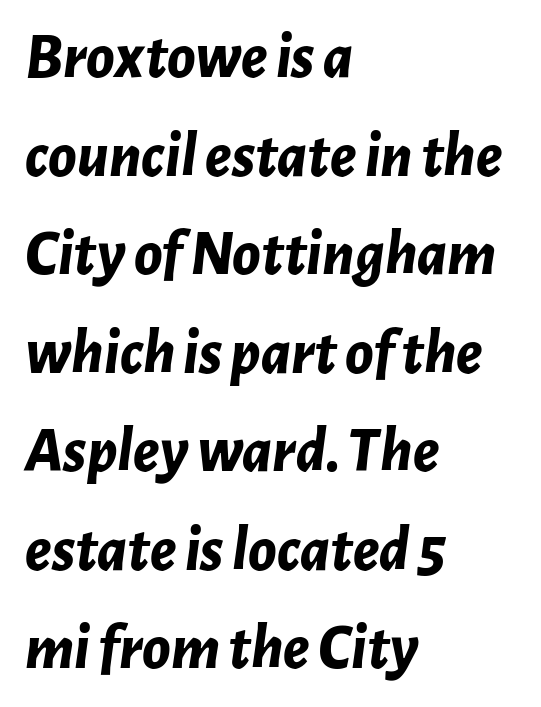
{"italic": "yes", "lean": "right", "slant_degrees": 7, "bold": "yes", "weight": "bold", "width": "normal", "stroke_contrast": "low", "x_height": "medium", "monospaced": "no", "underline": "no", "align": "left", "line_spacing": "normal", "line_spacing_ratio": 1.54, "letter_spacing": "normal", "letter_spacing_em": 0.0, "glyph_px": 64}
